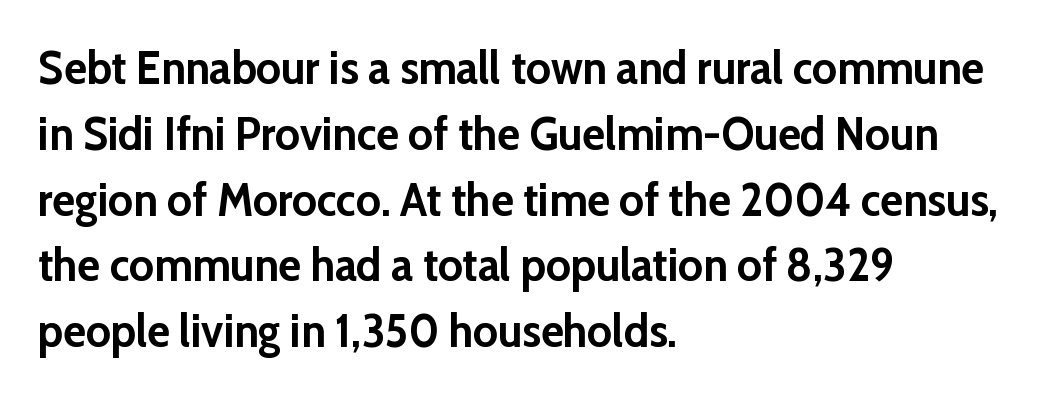
The image shows 47 px semibold sans-serif type, upright; set left-aligned, normal line spacing (1.4x), normal letter spacing, not underlined; low stroke contrast and a medium x-height.
